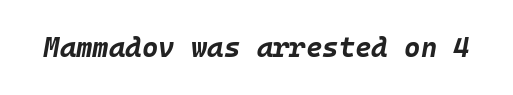
Q: Is the text bold? A: Yes.
Q: Is the text italic (slanted)? A: Yes, it leans right by about 10 degrees.
Q: Is the text underlined? A: No.
Q: Is the spacing between letters normal or unusually wide? A: Normal.
Q: Width (condensed, normal, or wide)? A: Normal.
Q: Stroke contrast? A: Low.
Q: x-height? A: Large.
Q: Monospaced? A: Yes.
